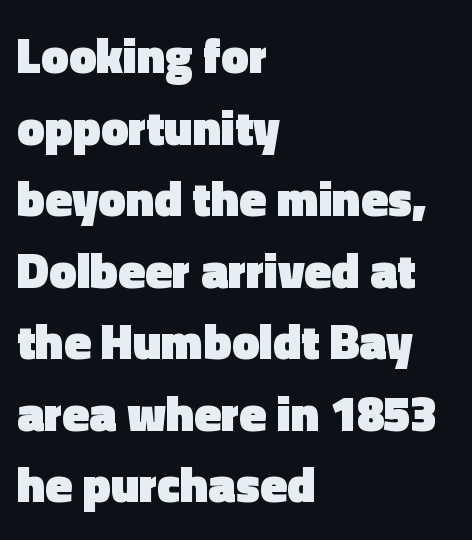
Character widths vary here, with narrow letters taking less room than wide ones. Heavy, bold letterforms. Line beginnings align vertically; line endings do not. Are there feet on the stems? There aren't — it's a sans. Honestly, the letter spacing is just normal — you wouldn't notice it. Unlike italic type, these characters show no tilt at all.
